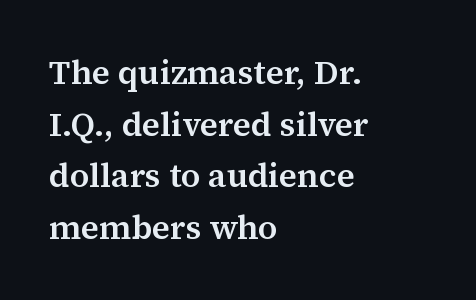
Q: Is the text bold? A: Semi-bold.
Q: Is the text italic (slanted)? A: No, it is upright.
Q: Is the typeface a serif or a sans-serif typeface? A: Serif.
Q: Is the text underlined? A: No.
Q: How is the paragraph aligned? A: Left-aligned.
Q: Is the spacing between letters normal or unusually wide? A: Normal.
Q: Is the spacing between lines tight, normal or loose? A: Normal.
Q: Width (condensed, normal, or wide)? A: Normal.
Q: Stroke contrast? A: Medium.
Q: x-height? A: Medium.
Q: Monospaced? A: No.
